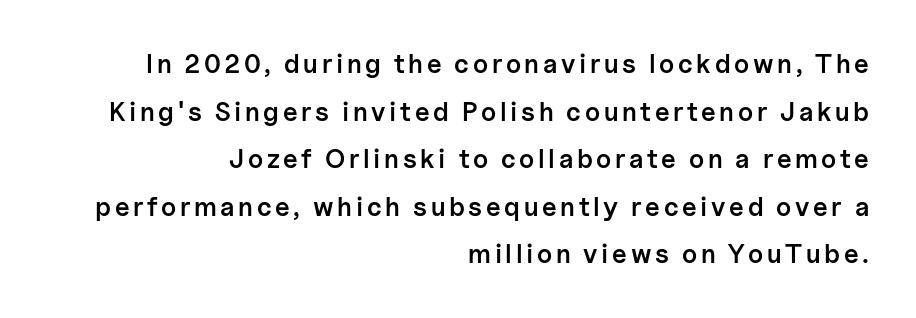
Q: Is the text bold? A: Semi-bold.
Q: Is the text italic (slanted)? A: No, it is upright.
Q: Is the text underlined? A: No.
Q: How is the paragraph aligned? A: Right-aligned.
